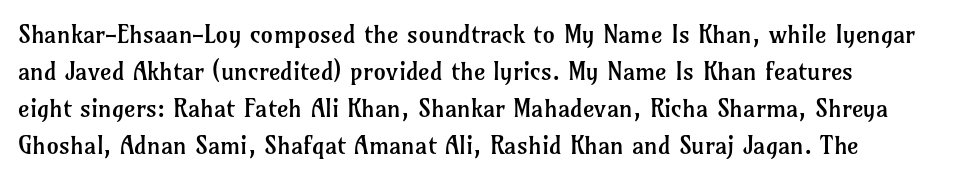
Q: Is the text bold? A: No.
Q: Is the text italic (slanted)? A: No, it is upright.
Q: Is the text underlined? A: No.
Q: Is the spacing between letters normal or unusually wide? A: Normal.
Q: Is the spacing between lines tight, normal or loose? A: Normal.
